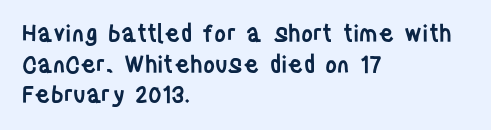
Is there any slant? The stems are plumb. The leading is moderate, giving the passage an even texture. A bit beefed up — I'd call it semibold rather than bold. No word sits above an underline. Characters follow at the spacing the type designer built in. Compared with a centered layout, this one pins lines to the left instead.
